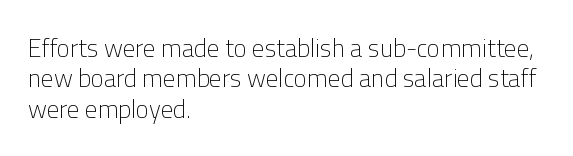
The image shows 25 px text type, upright; set left-aligned, line spacing 1.22x, normal letter spacing, not underlined.
